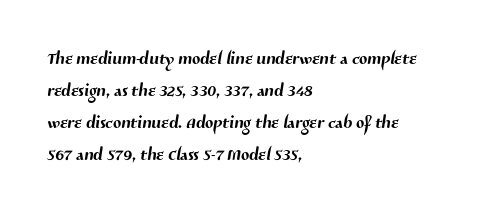
Q: Is the text underlined? A: No.
Q: How is the paragraph aligned? A: Left-aligned.
Q: Is the spacing between letters normal or unusually wide? A: Normal.
Q: Is the spacing between lines tight, normal or loose? A: Normal.
